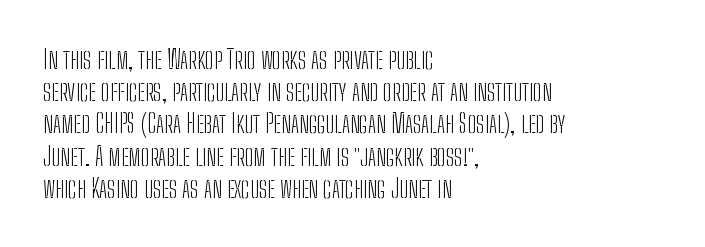
Q: Is the text bold? A: No.
Q: Is the text italic (slanted)? A: No, it is upright.
Q: Is the text underlined? A: No.
Q: How is the paragraph aligned? A: Left-aligned.
Q: Is the spacing between letters normal or unusually wide? A: Normal.
